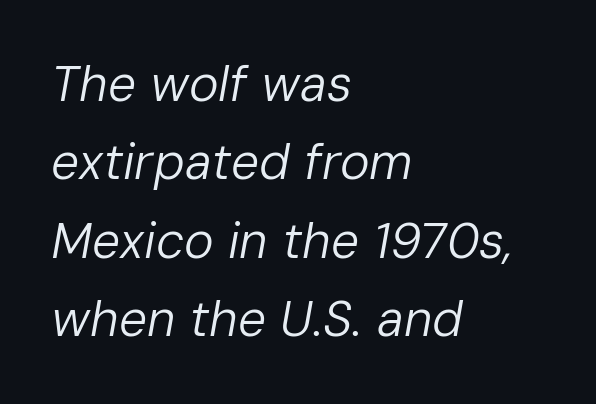
{"italic": "yes", "lean": "right", "slant_degrees": 10, "bold": "no", "weight": "regular", "width": "normal", "stroke_contrast": "low", "x_height": "medium", "monospaced": "no", "underline": "no", "align": "left", "line_spacing": "normal", "line_spacing_ratio": 1.57, "letter_spacing": "normal", "letter_spacing_em": 0.0, "glyph_px": 50}
